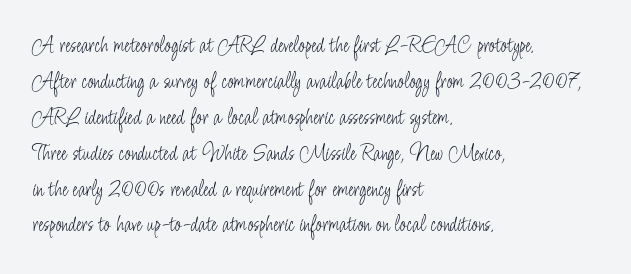
The foot of each line stays bare and open. The gaps between neighbouring characters are ordinary and unremarkable. A normal amount of white space separates one row of letters from the next. Typeset ragged right — the left edge is the straight one. Is the stroke heavy? The answer is a plain regular-or-lighter.
